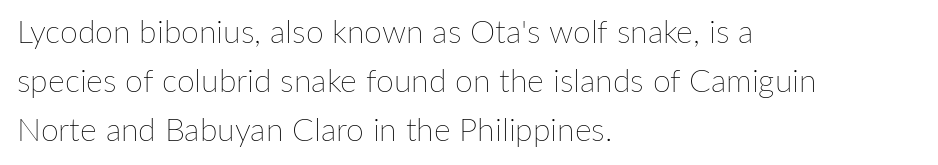
Q: Is the text bold? A: No.
Q: Is the text italic (slanted)? A: No, it is upright.
Q: Is the text underlined? A: No.
Q: How is the paragraph aligned? A: Left-aligned.
Q: Is the spacing between letters normal or unusually wide? A: Normal.
Q: Is the spacing between lines tight, normal or loose? A: Normal.
Q: Width (condensed, normal, or wide)? A: Normal.
Q: Stroke contrast? A: Low.
Q: x-height? A: Medium.
Q: Monospaced? A: No.
